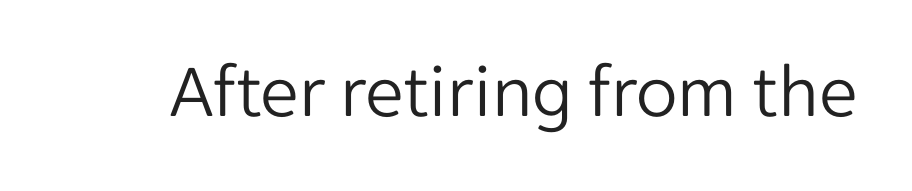
The passage shown has conventional tracking throughout. Each letter keeps its own natural width here, so spacing adapts to shape. Any mark beneath the type? The region is blank. Stroke thickness stays within the range of a standard reading face or lighter. In terms of letterform style, serifs are entirely absent. Nope, not italic — everything's standing straight.
